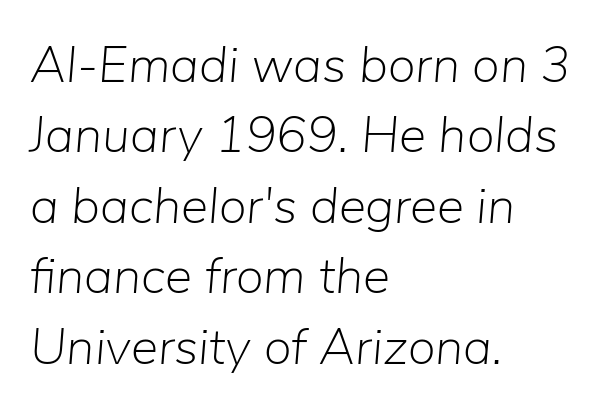
Each row of text sits above clean, open space. Spacing between characters is what you'd get straight out of the box. This sample uses an oblique cut, with every glyph tilted off the vertical. The face looks like a standard text weight, possibly lighter.
